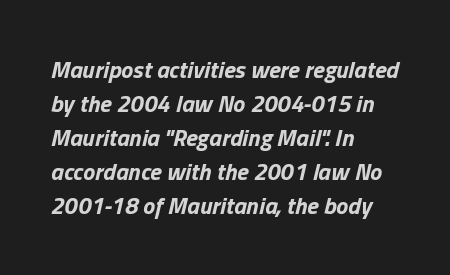
The image shows 24 px bold type, italic (leaning right); set left-aligned, normal line spacing (1.42x), normal letter spacing, not underlined.
